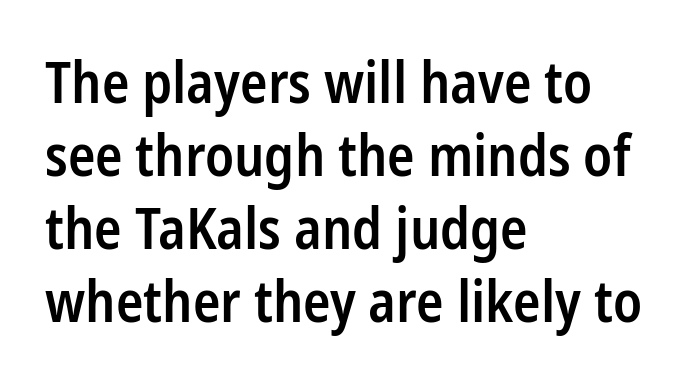
Q: Is the text bold? A: Semi-bold.
Q: Is the text italic (slanted)? A: No, it is upright.
Q: Is the typeface a serif or a sans-serif typeface? A: Sans-serif.
Q: Is the text underlined? A: No.
Q: How is the paragraph aligned? A: Left-aligned.
Q: Is the spacing between letters normal or unusually wide? A: Normal.
Q: Is the spacing between lines tight, normal or loose? A: Normal.
Q: Width (condensed, normal, or wide)? A: Condensed.
Q: Stroke contrast? A: Low.
Q: x-height? A: Medium.
Q: Monospaced? A: No.
